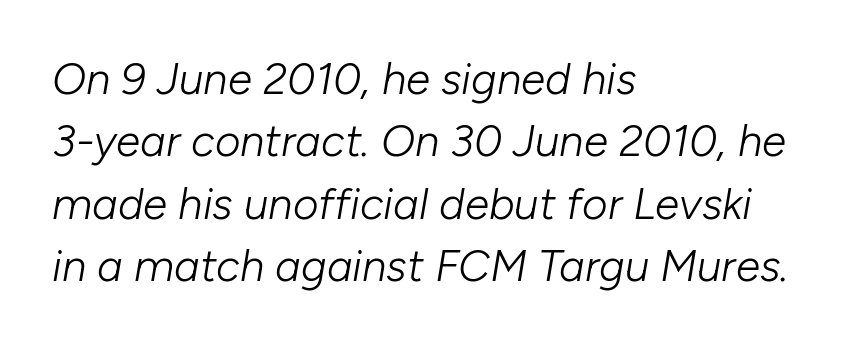
{"italic": "yes", "lean": "right", "slant_degrees": 10, "bold": "no", "weight": "light", "width": "normal", "stroke_contrast": "low", "x_height": "medium", "monospaced": "no", "underline": "no", "align": "left", "line_spacing": "normal", "line_spacing_ratio": 1.42, "letter_spacing": "normal", "letter_spacing_em": 0.0, "glyph_px": 44}
